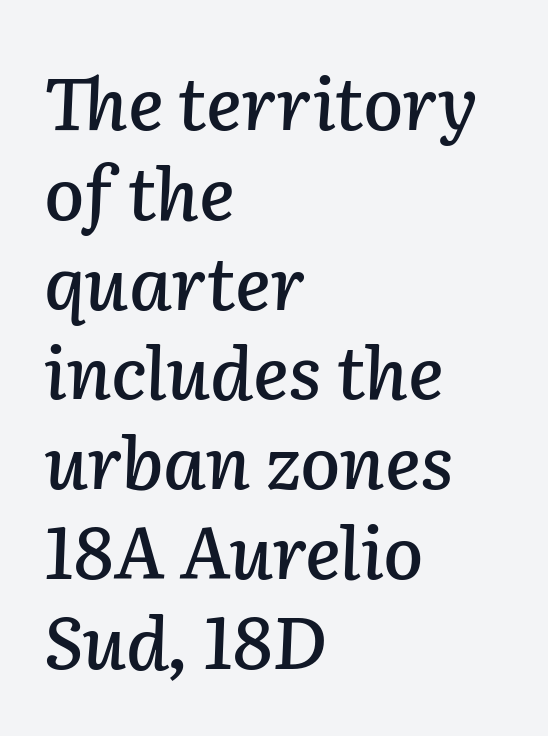
The image shows 73 px text type, italic (leaning right); set left-aligned, line spacing 1.23x, normal letter spacing, not underlined; low stroke contrast and a medium x-height.
